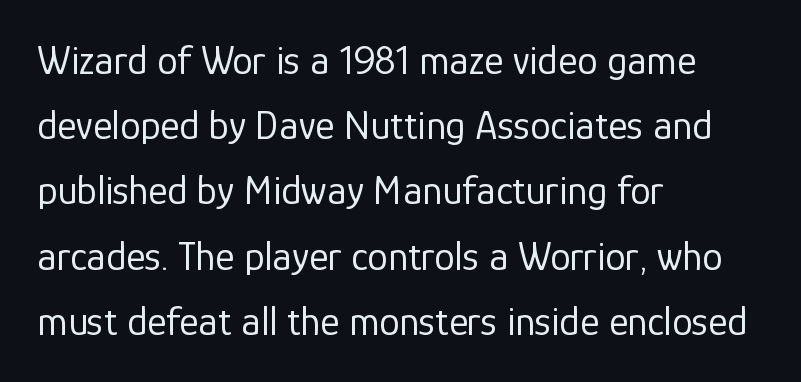
Q: Is the text bold? A: No.
Q: Is the text italic (slanted)? A: No, it is upright.
Q: Is the typeface a serif or a sans-serif typeface? A: Sans-serif.
Q: Is the text underlined? A: No.
Q: How is the paragraph aligned? A: Left-aligned.
Q: Is the spacing between letters normal or unusually wide? A: Normal.
Q: Is the spacing between lines tight, normal or loose? A: Normal.
Q: Width (condensed, normal, or wide)? A: Normal.
Q: Stroke contrast? A: Low.
Q: x-height? A: Medium.
Q: Monospaced? A: No.
